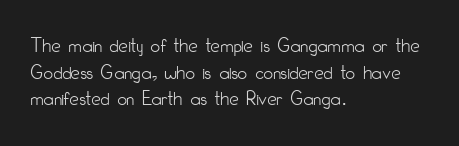
The image shows 21 px text type, upright; set left-aligned, normal line spacing (1.27x), normal letter spacing, not underlined.
